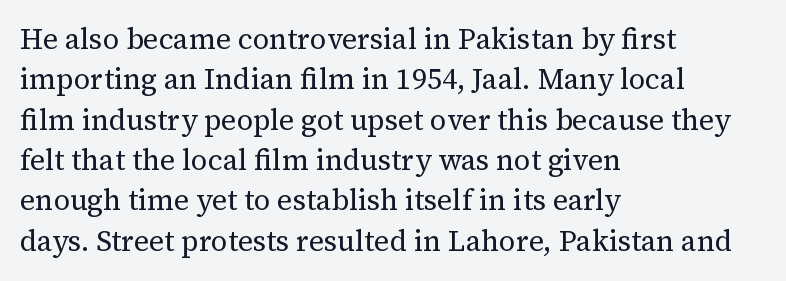
Just letters on the line, the space beneath them empty. Each word holds together tightly as a unit, with standard inter-letter gaps. These lines are rendered in a variable-pitch font. What's the leading like? Ordinary, nothing unusual. Stem width sits at or under what a default text font uses.
